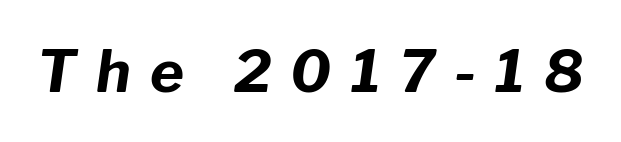
{"italic": "yes", "lean": "right", "slant_degrees": 8, "bold": "yes", "weight": "bold", "width": "normal", "stroke_contrast": "low", "x_height": "medium", "monospaced": "no", "underline": "no", "letter_spacing": "wide", "letter_spacing_em": 0.33, "glyph_px": 58}
